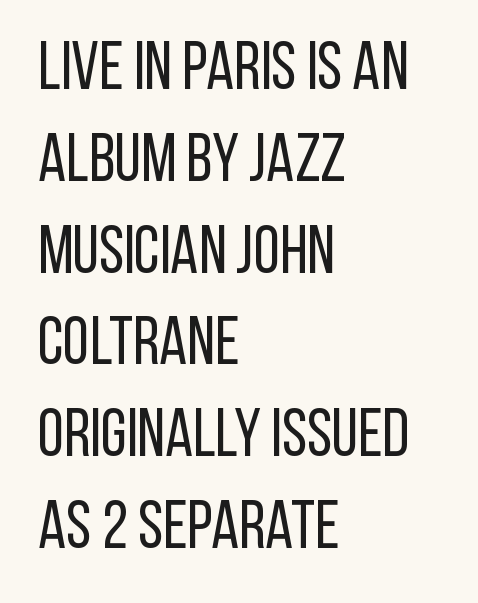
Q: Is the text bold? A: No.
Q: Is the text italic (slanted)? A: No, it is upright.
Q: Is the typeface a serif or a sans-serif typeface? A: Sans-serif.
Q: Is the text underlined? A: No.
Q: How is the paragraph aligned? A: Left-aligned.
Q: Is the spacing between letters normal or unusually wide? A: Normal.
Q: Is the spacing between lines tight, normal or loose? A: Normal.
Q: Width (condensed, normal, or wide)? A: Condensed.
Q: Stroke contrast? A: Low.
Q: x-height? A: Large.
Q: Monospaced? A: No.
